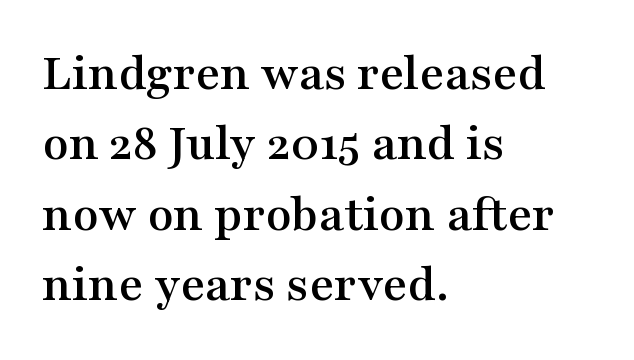
{"serif": "yes", "italic": "no", "width": "wide", "stroke_contrast": "medium", "x_height": "medium", "monospaced": "no", "underline": "no", "align": "left", "line_spacing": "normal", "line_spacing_ratio": 1.33, "letter_spacing": "normal", "letter_spacing_em": 0.0, "glyph_px": 53}
